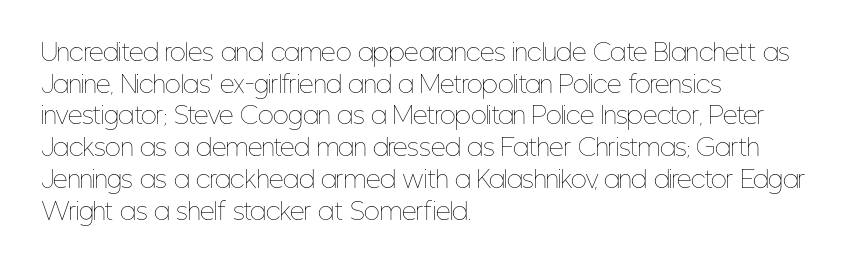
{"italic": "no", "bold": "no", "underline": "no", "align": "left", "line_spacing": "normal", "line_spacing_ratio": 1.38, "letter_spacing": "normal", "letter_spacing_em": 0.0, "glyph_px": 23}
